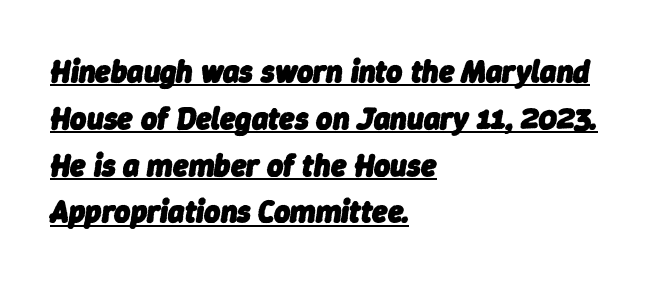
{"italic": "yes", "lean": "right", "slant_degrees": 9, "bold": "yes", "weight": "heavy", "width": "normal", "stroke_contrast": "low", "x_height": "medium", "monospaced": "no", "underline": "yes", "align": "left", "line_spacing": "normal", "line_spacing_ratio": 1.51, "letter_spacing": "normal", "letter_spacing_em": 0.0, "glyph_px": 31}
